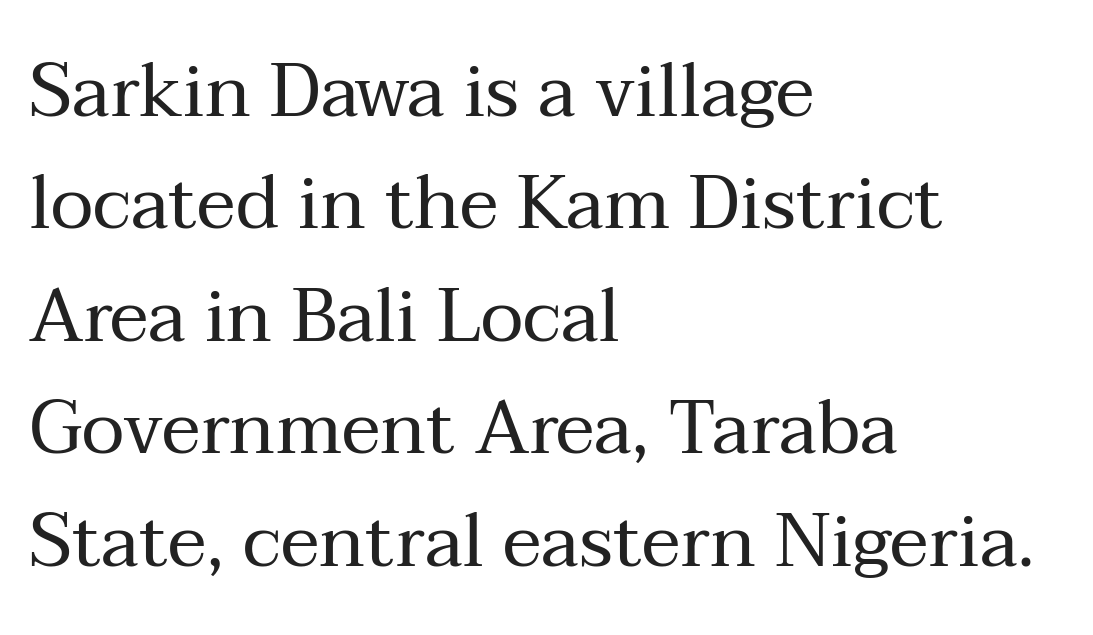
{"serif": "yes", "italic": "no", "bold": "no", "weight": "regular", "width": "normal", "stroke_contrast": "medium", "x_height": "medium", "monospaced": "no", "underline": "no", "align": "left", "line_spacing": "normal", "line_spacing_ratio": 1.52, "letter_spacing": "normal", "letter_spacing_em": 0.0, "glyph_px": 74}
